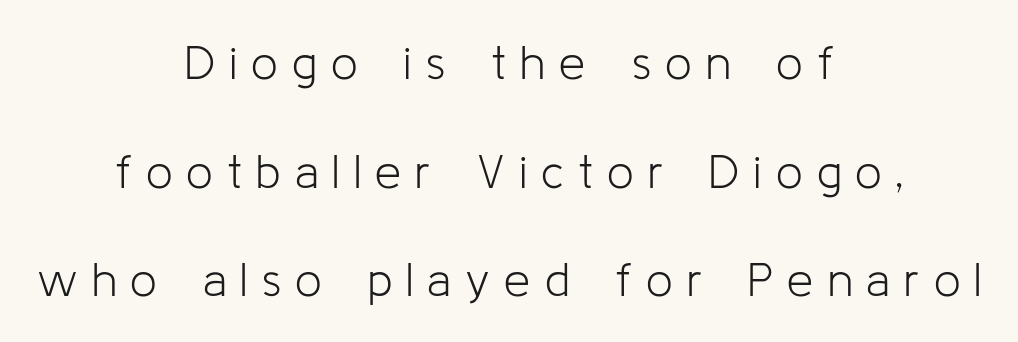
Q: Is the text bold? A: No.
Q: Is the text italic (slanted)? A: No, it is upright.
Q: Is the typeface a serif or a sans-serif typeface? A: Sans-serif.
Q: Is the text underlined? A: No.
Q: How is the paragraph aligned? A: Centered.
Q: Is the spacing between letters normal or unusually wide? A: Unusually wide.
Q: Is the spacing between lines tight, normal or loose? A: Loose.
Q: Width (condensed, normal, or wide)? A: Normal.
Q: Stroke contrast? A: Low.
Q: x-height? A: Medium.
Q: Monospaced? A: No.
